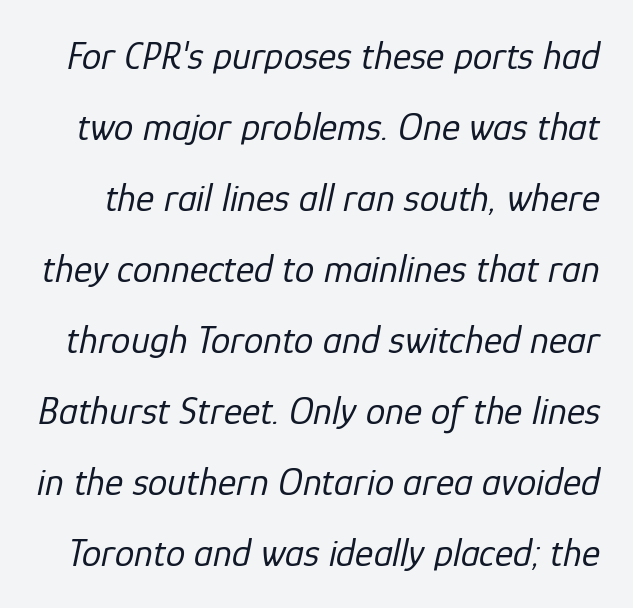
Q: Is the text bold? A: No.
Q: Is the text italic (slanted)? A: Yes, it leans right by about 12 degrees.
Q: Is the text underlined? A: No.
Q: Is the spacing between letters normal or unusually wide? A: Normal.
Q: Width (condensed, normal, or wide)? A: Normal.
Q: Stroke contrast? A: Low.
Q: x-height? A: Medium.
Q: Monospaced? A: No.
